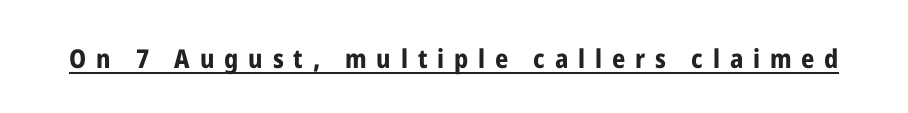
{"italic": "no", "bold": "yes", "underline": "yes", "letter_spacing": "wide", "letter_spacing_em": 0.38, "glyph_px": 26}
